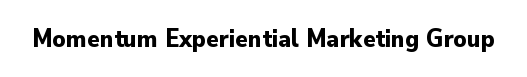
Q: Is the text bold? A: Yes.
Q: Is the text italic (slanted)? A: No, it is upright.
Q: Is the text underlined? A: No.
Q: Is the spacing between letters normal or unusually wide? A: Normal.
